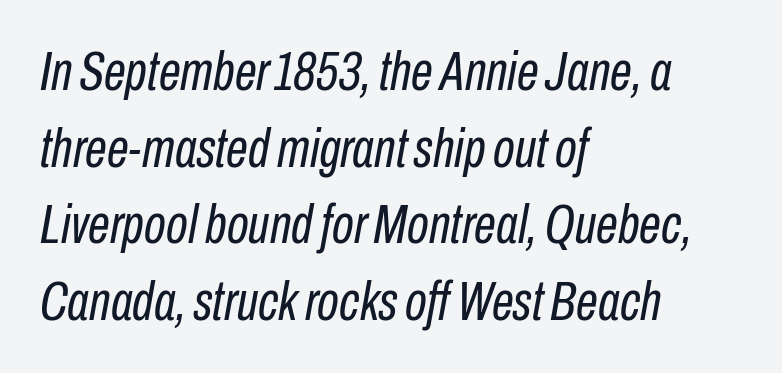
The image shows 56 px regular-weight, condensed type, italic (leaning right); set left-aligned, normal line spacing (1.37x), normal letter spacing, not underlined; low stroke contrast and a medium x-height.
